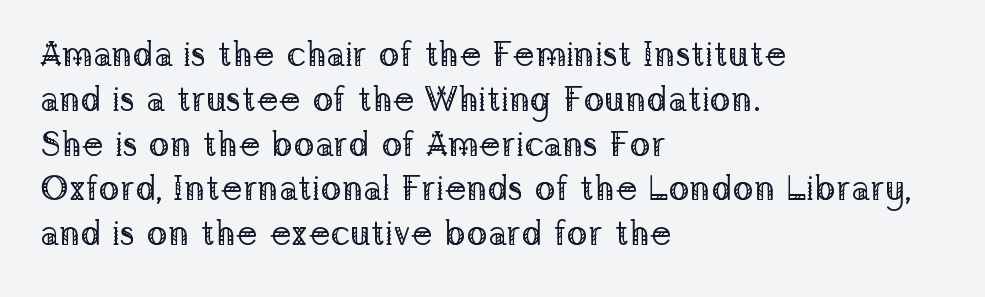
The image shows 35 px regular-weight serif type, upright; set left-aligned, normal line spacing (1.28x), normal letter spacing, not underlined; low stroke contrast and a medium x-height.
